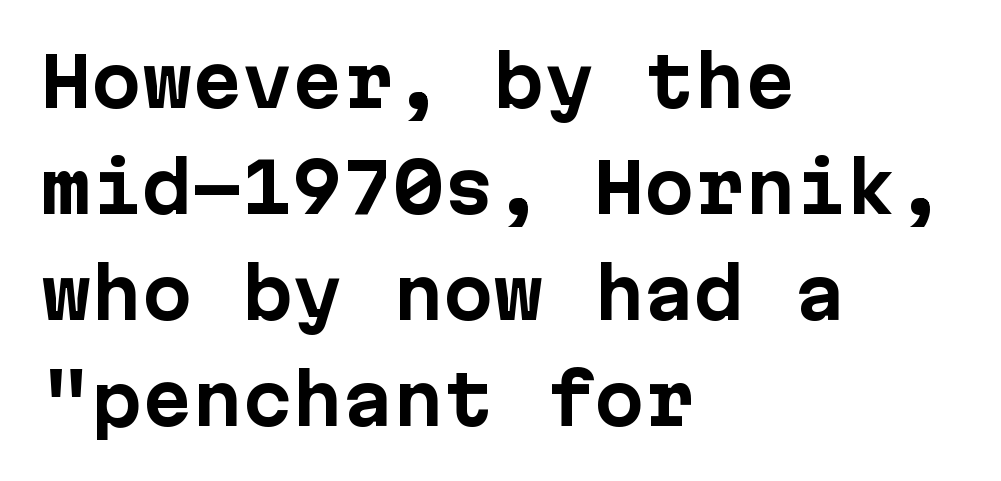
The image shows 67 px bold sans-serif type, upright; set left-aligned, normal line spacing (1.58x), normal letter spacing, not underlined; low stroke contrast and a medium x-height.
